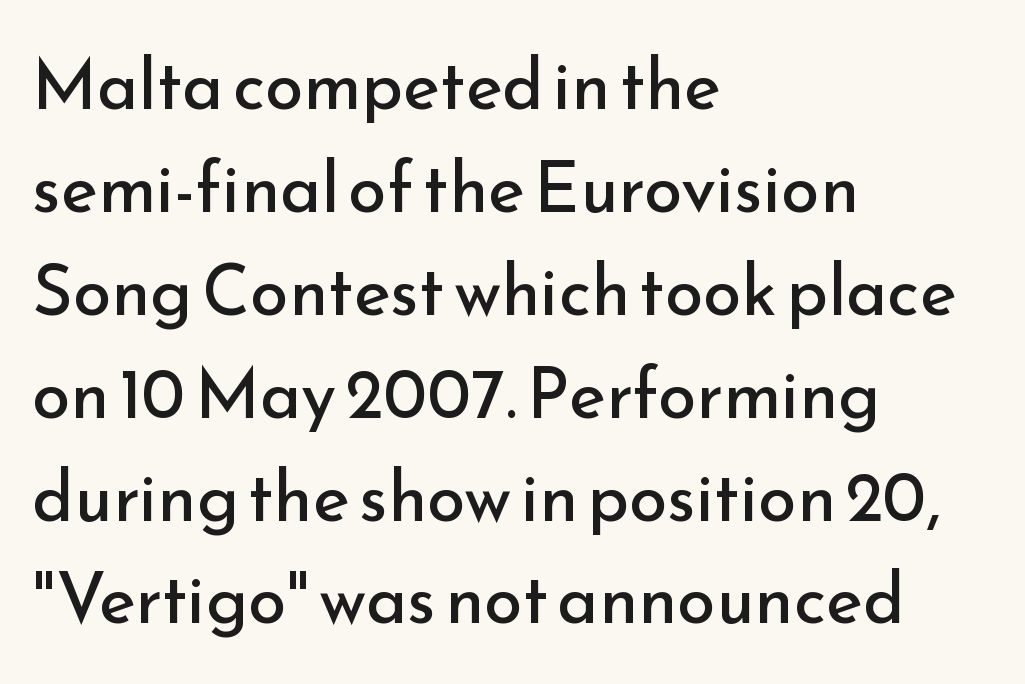
The image shows 70 px regular-weight sans-serif type, upright; set left-aligned, normal line spacing (1.47x), normal letter spacing, not underlined; low stroke contrast and a small x-height.
